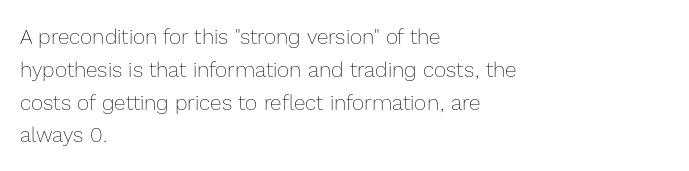
The image shows 21 px text type, upright; set left-aligned, normal line spacing (1.56x), normal letter spacing, not underlined.
